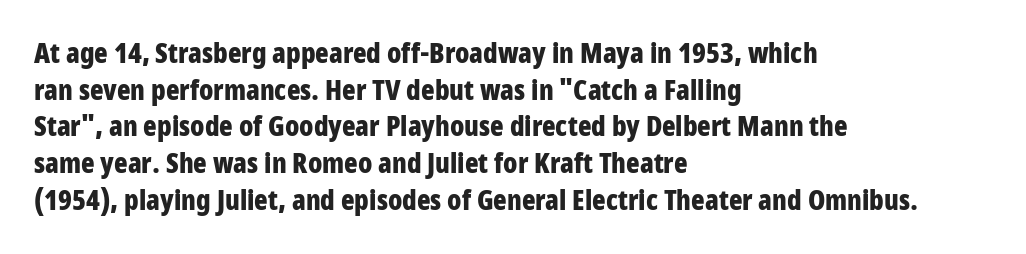
The image shows 28 px bold, condensed sans-serif type, upright; set left-aligned, normal line spacing (1.31x), normal letter spacing, not underlined; low stroke contrast and a large x-height.
